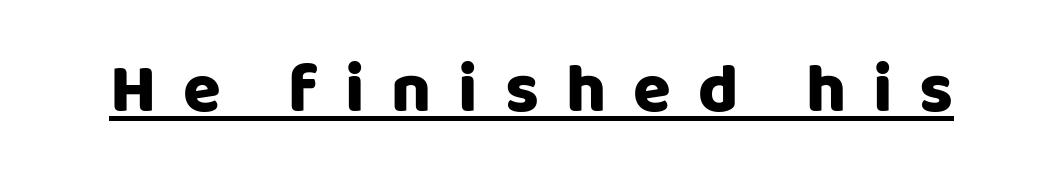
Q: Is the text italic (slanted)? A: No, it is upright.
Q: Is the typeface a serif or a sans-serif typeface? A: Sans-serif.
Q: Is the text underlined? A: Yes.
Q: Is the spacing between letters normal or unusually wide? A: Unusually wide.
Q: Width (condensed, normal, or wide)? A: Normal.
Q: Stroke contrast? A: Low.
Q: x-height? A: Large.
Q: Monospaced? A: No.
